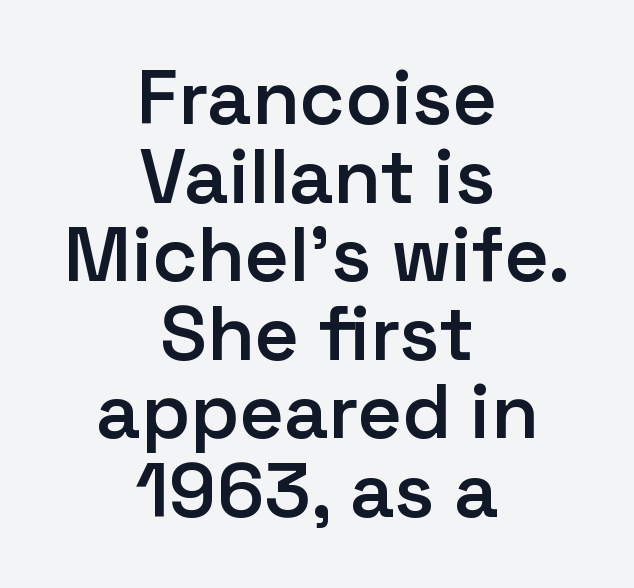
{"serif": "no", "italic": "no", "bold": "semi", "weight": "semibold", "width": "normal", "stroke_contrast": "low", "x_height": "medium", "monospaced": "no", "underline": "no", "align": "center", "line_spacing": "tight", "line_spacing_ratio": 1.02, "letter_spacing": "normal", "letter_spacing_em": 0.0, "glyph_px": 77}
